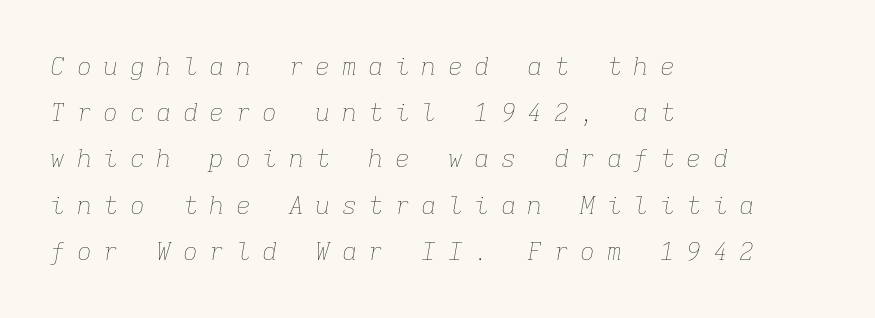
Someone cranked the tracking dial way up on this one. Looking at the ascenders, they clearly lean. The text block is weighted toward the left margin, trailing off unevenly rightward. Descenders hang freely into open space.
